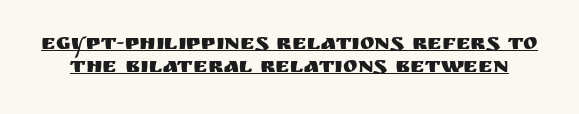
The image shows 22 px text type, upright; set tight line spacing (1.03x), normal letter spacing, underlined.
